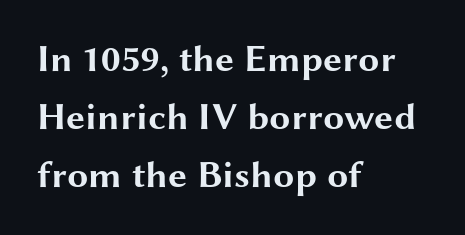
{"serif": "no", "italic": "no", "bold": "yes", "weight": "bold", "width": "wide", "stroke_contrast": "medium", "x_height": "medium", "monospaced": "no", "underline": "no", "align": "left", "line_spacing": "normal", "line_spacing_ratio": 1.53, "letter_spacing": "normal", "letter_spacing_em": 0.0, "glyph_px": 38}
